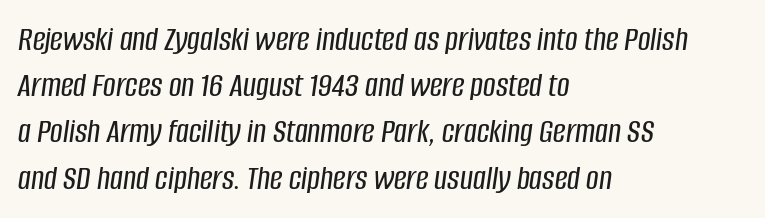
The image shows 35 px condensed type, italic (leaning right); set left-aligned, normal line spacing (1.32x), normal letter spacing, not underlined; low stroke contrast and a large x-height.
